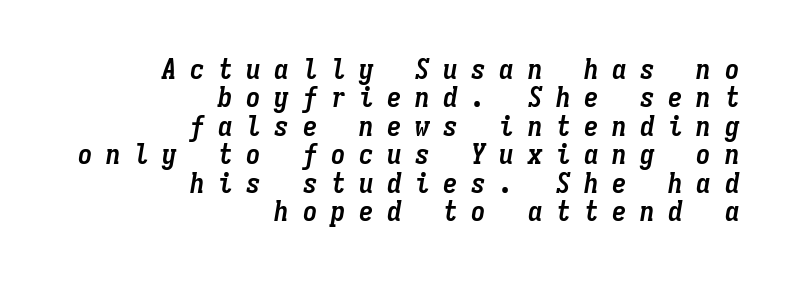
Q: Is the text bold? A: Yes.
Q: Is the text italic (slanted)? A: Yes, it leans right by about 9 degrees.
Q: Is the text underlined? A: No.
Q: How is the paragraph aligned? A: Right-aligned.
Q: Is the spacing between letters normal or unusually wide? A: Unusually wide.
Q: Is the spacing between lines tight, normal or loose? A: Tight.
Q: Width (condensed, normal, or wide)? A: Condensed.
Q: Stroke contrast? A: Low.
Q: x-height? A: Medium.
Q: Monospaced? A: Yes.
